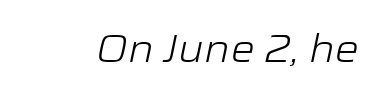
Is this a fixed-width face? No — the glyphs have proportional, varying widths. Plain, unruled lines of type. Students, note that the glyphs here touch the page at normal intervals. You can tell it's italic because the verticals aren't actually vertical. No extra ink here — the face is not bold.
